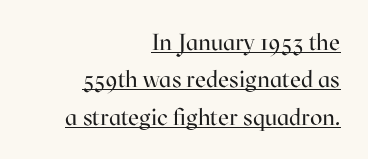
{"italic": "no", "bold": "no", "underline": "yes", "align": "right", "line_spacing": "normal", "line_spacing_ratio": 1.63, "letter_spacing": "normal", "letter_spacing_em": 0.0, "glyph_px": 23}
